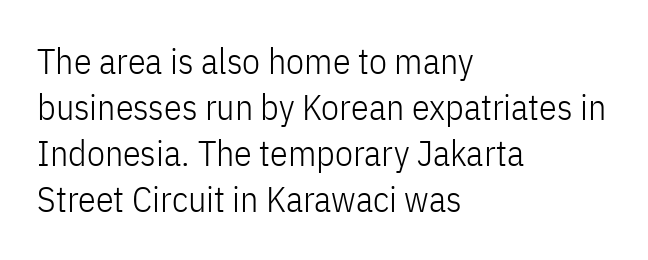
The image shows 36 px light, condensed sans-serif type, upright; set left-aligned, normal line spacing (1.28x), normal letter spacing, not underlined; low stroke contrast and a medium x-height.
